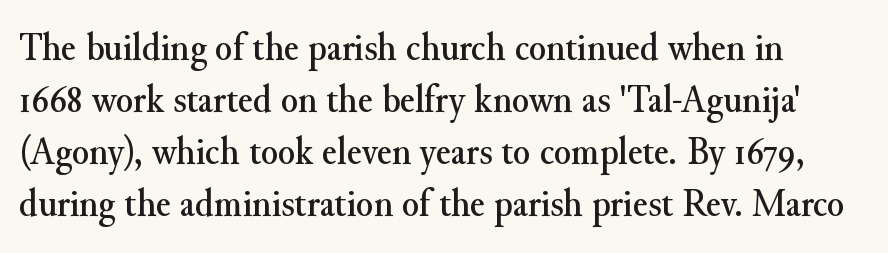
Q: Is the text italic (slanted)? A: No, it is upright.
Q: Is the typeface a serif or a sans-serif typeface? A: Serif.
Q: Is the text underlined? A: No.
Q: How is the paragraph aligned? A: Left-aligned.
Q: Is the spacing between letters normal or unusually wide? A: Normal.
Q: Is the spacing between lines tight, normal or loose? A: Normal.
Q: Width (condensed, normal, or wide)? A: Normal.
Q: Stroke contrast? A: Medium.
Q: x-height? A: Small.
Q: Monospaced? A: No.
